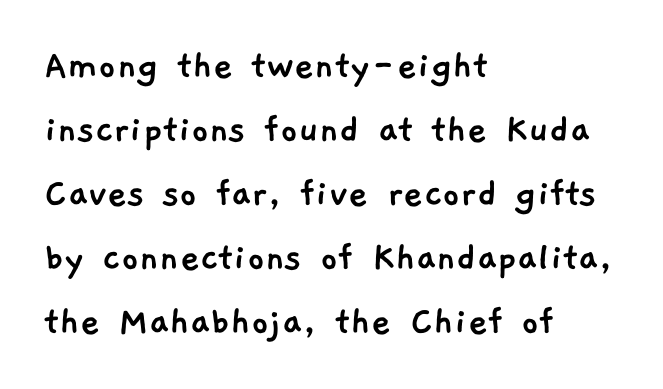
Compared with a centered layout, this one pins lines to the left instead. The rendering uses natural spacing where letterforms have individual widths. The rendering shows plain stroke endings on the letterforms — a sans-serif design. Vertical spacing — default.
